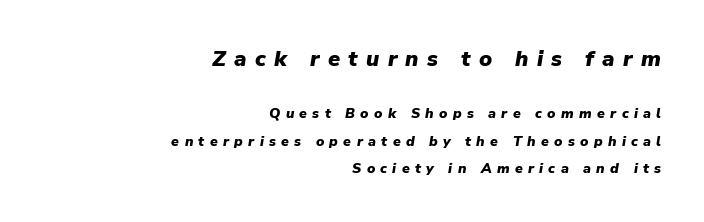
Q: Is the text bold? A: Yes.
Q: Is the text italic (slanted)? A: Yes, it leans right by about 9 degrees.
Q: Is the text underlined? A: No.
Q: How is the paragraph aligned? A: Right-aligned.
Q: Is the spacing between letters normal or unusually wide? A: Unusually wide.
Q: Is the spacing between lines tight, normal or loose? A: Loose.
Q: Which block of text is set in a larger size, the first (top) or the second (bottom)? A: The first (top) one.
